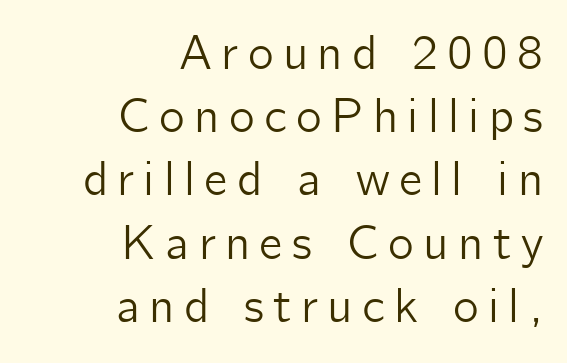
The image shows 49 px sans-serif type, upright; set right-aligned, normal line spacing (1.29x), not underlined; low stroke contrast and a medium x-height.
